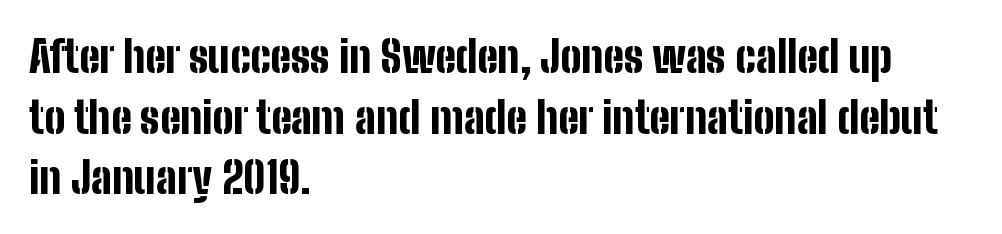
The image shows 44 px bold, condensed sans-serif type, upright; set left-aligned, normal line spacing (1.38x), normal letter spacing, not underlined; low stroke contrast and a medium x-height.
